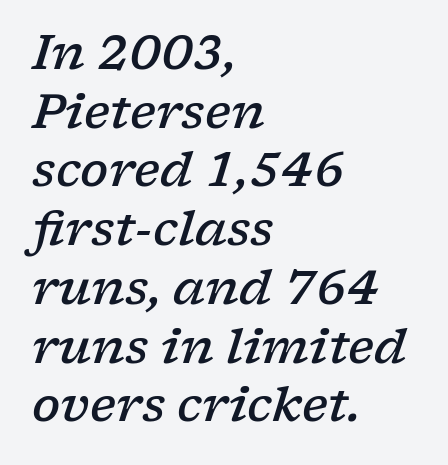
The image shows 47 px semibold, wide serif type, italic (leaning right); set left-aligned, normal line spacing (1.25x), normal letter spacing, not underlined; low stroke contrast and a medium x-height.
